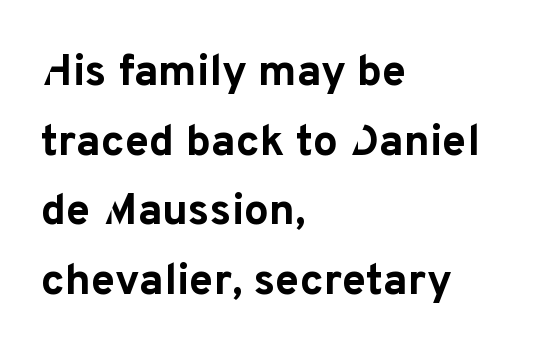
The image shows 44 px bold sans-serif type, upright; set left-aligned, normal line spacing (1.58x), normal letter spacing, not underlined; low stroke contrast and a medium x-height.
